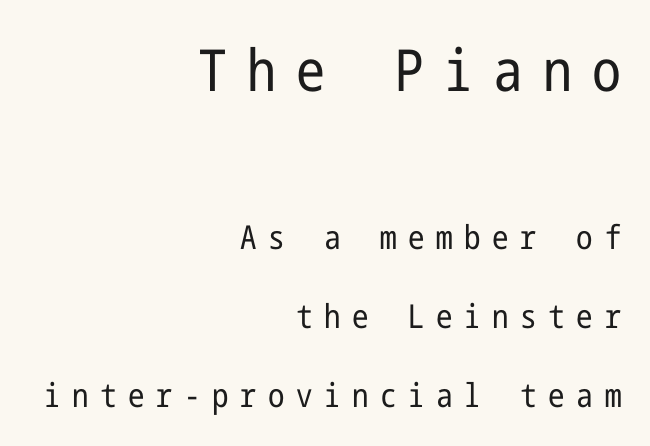
{"serif": "no", "italic": "no", "bold": "no", "weight": "regular", "width": "condensed", "stroke_contrast": "low", "x_height": "medium", "underline": "no", "align": "right", "line_spacing": "loose", "line_spacing_ratio": 2.38, "letter_spacing": "wide", "letter_spacing_em": 0.35, "larger_block": "first", "size_ratio": 1.76, "glyph_px": 58}
